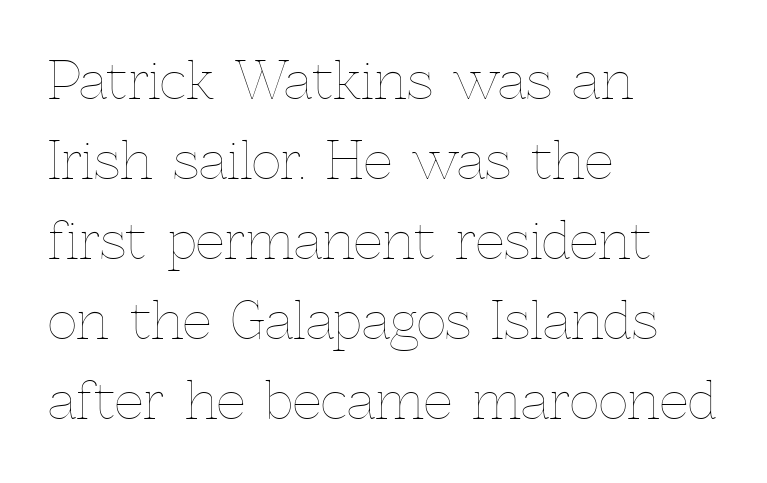
The image shows 51 px thin type, upright; set left-aligned, normal line spacing (1.57x), normal letter spacing, not underlined; a medium x-height.
